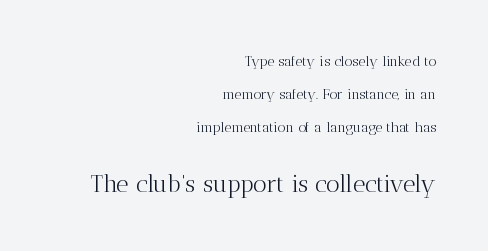
{"italic": "no", "bold": "no", "underline": "no", "align": "right", "line_spacing": "loose", "line_spacing_ratio": 2.34, "letter_spacing": "normal", "letter_spacing_em": 0.0, "larger_block": "second", "size_ratio": 1.71, "glyph_px": 24}
